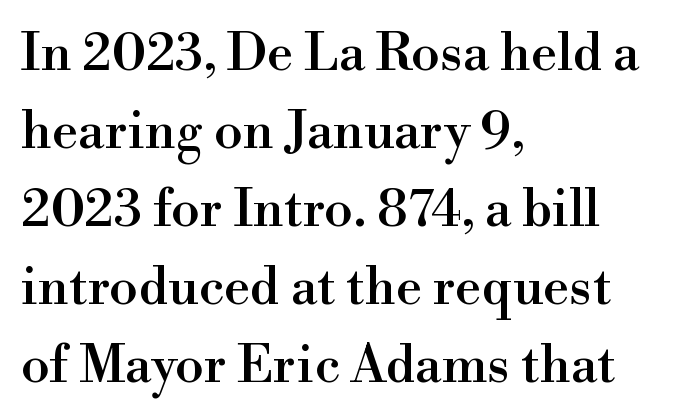
No italicization has been applied; the sample stays upright. What stands out about the letter spacing? Nothing — it is the standard amount. Unlike a clean sans, this face finishes its strokes with serifs. A typesetter would call this proportional, since set widths differ per character. Interline gaps are of average width in this sample. A clean baseline with only descenders dipping below it.
